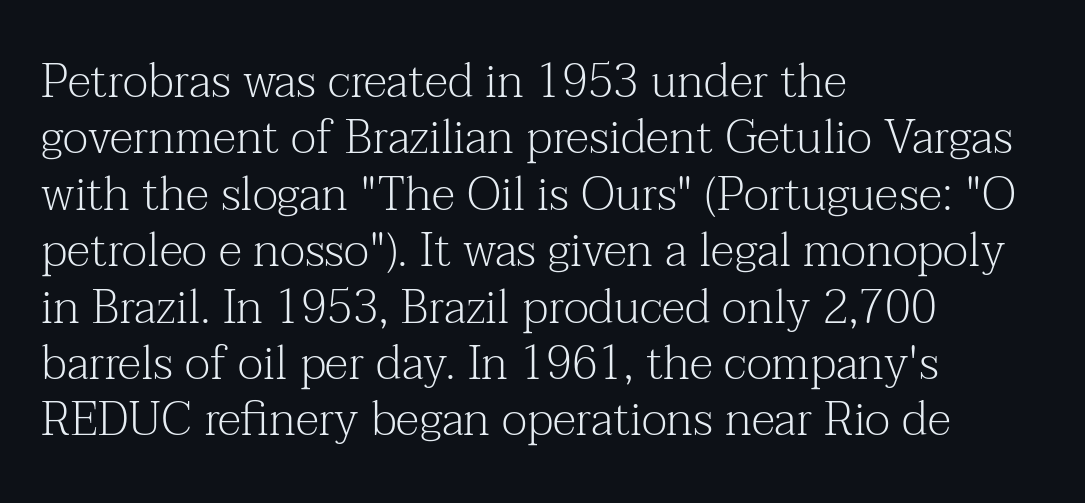
Q: Is the text bold? A: No.
Q: Is the text italic (slanted)? A: No, it is upright.
Q: Is the typeface a serif or a sans-serif typeface? A: Serif.
Q: Is the text underlined? A: No.
Q: How is the paragraph aligned? A: Left-aligned.
Q: Is the spacing between letters normal or unusually wide? A: Normal.
Q: Width (condensed, normal, or wide)? A: Normal.
Q: Stroke contrast? A: Medium.
Q: x-height? A: Medium.
Q: Monospaced? A: No.
